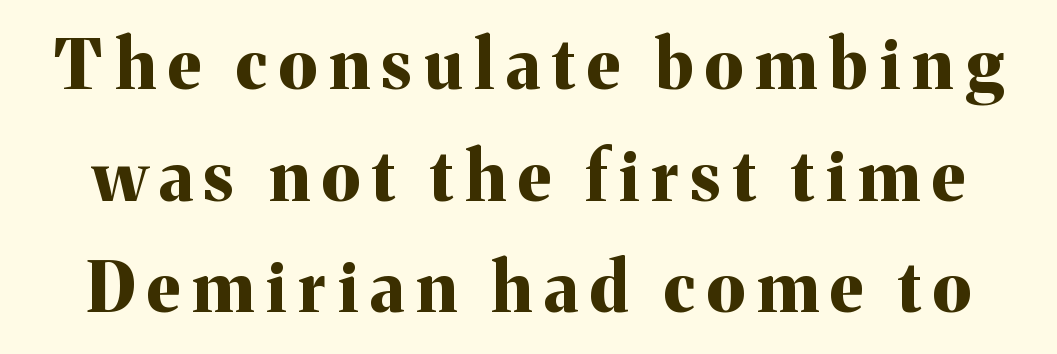
The image shows 68 px bold serif type, upright; set normal line spacing (1.64x), not underlined; medium stroke contrast and a medium x-height.
